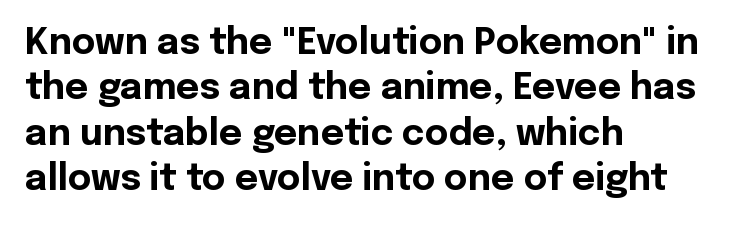
Letter spacing: default. Here the designer chose a conventional face with non-uniform glyph widths. Weight: bold. These lines sit exactly where default settings would place them.
